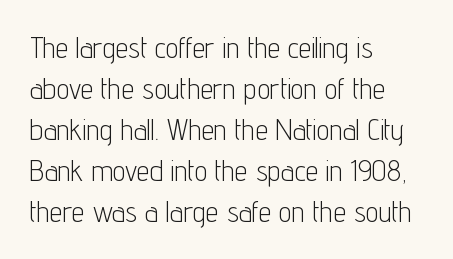
{"serif": "no", "italic": "no", "bold": "no", "weight": "light", "width": "condensed", "stroke_contrast": "low", "x_height": "medium", "monospaced": "no", "underline": "no", "align": "left", "line_spacing": "normal", "line_spacing_ratio": 1.41, "letter_spacing": "normal", "letter_spacing_em": 0.0, "glyph_px": 29}
